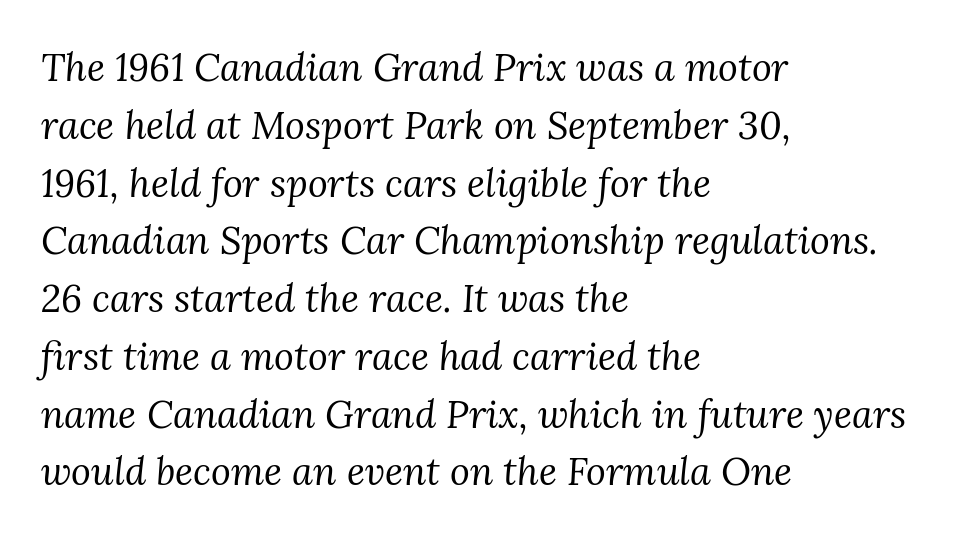
{"serif": "yes", "italic": "yes", "lean": "right", "slant_degrees": 3, "bold": "no", "weight": "regular", "width": "normal", "stroke_contrast": "medium", "x_height": "medium", "monospaced": "no", "underline": "no", "align": "left", "line_spacing": "normal", "line_spacing_ratio": 1.52, "letter_spacing": "normal", "letter_spacing_em": 0.0, "glyph_px": 38}
